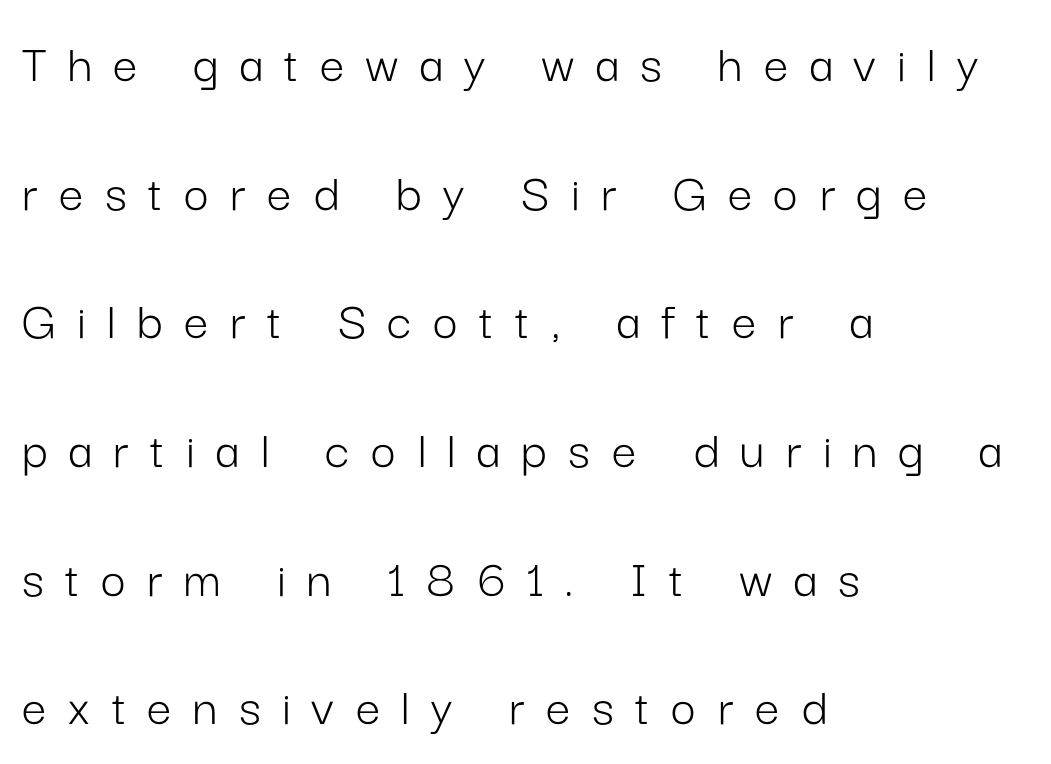
The image shows 55 px light sans-serif type, upright; set left-aligned, loose line spacing (2.34x), unusually wide letter spacing (+0.39 em), not underlined; low stroke contrast and a medium x-height.
